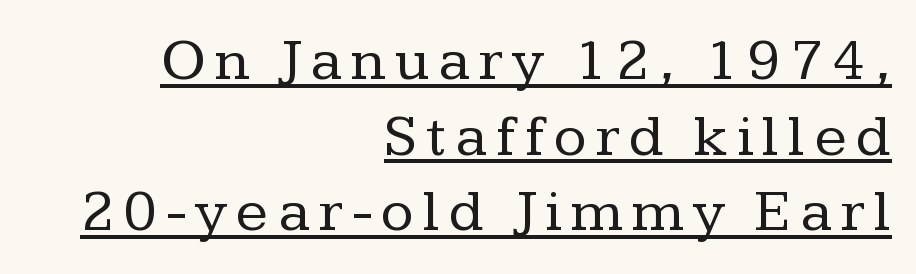
The font's upright variant was chosen for this text. Stems and bowls with no extra thickness — not bold. Descenders here cross a horizontal rule under the line. Which margin do the lines hug? The right one — the left edge is uneven.
